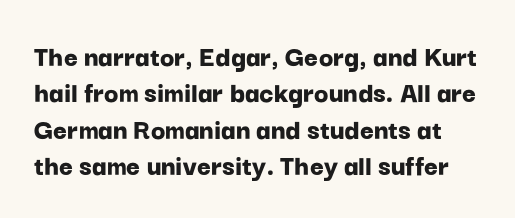
Q: Is the text bold? A: Yes.
Q: Is the text italic (slanted)? A: No, it is upright.
Q: Is the typeface a serif or a sans-serif typeface? A: Sans-serif.
Q: Is the text underlined? A: No.
Q: Is the spacing between letters normal or unusually wide? A: Normal.
Q: Width (condensed, normal, or wide)? A: Normal.
Q: Stroke contrast? A: Low.
Q: x-height? A: Medium.
Q: Monospaced? A: No.
